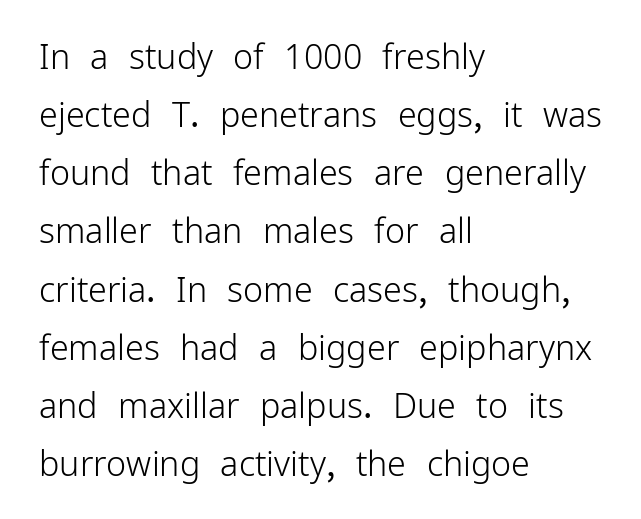
{"serif": "no", "italic": "no", "bold": "no", "weight": "light", "width": "normal", "stroke_contrast": "low", "x_height": "medium", "monospaced": "no", "underline": "no", "align": "left", "line_spacing_ratio": 1.71, "letter_spacing": "normal", "letter_spacing_em": 0.0, "glyph_px": 34}
